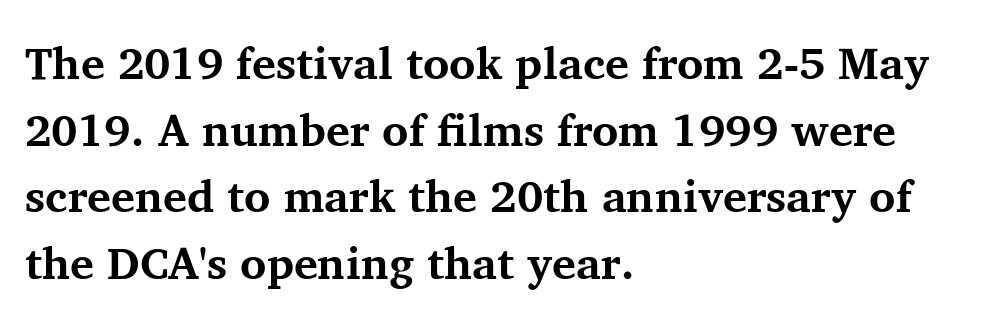
Q: Is the text bold? A: Yes.
Q: Is the text italic (slanted)? A: No, it is upright.
Q: Is the typeface a serif or a sans-serif typeface? A: Serif.
Q: Is the text underlined? A: No.
Q: How is the paragraph aligned? A: Left-aligned.
Q: Is the spacing between letters normal or unusually wide? A: Normal.
Q: Is the spacing between lines tight, normal or loose? A: Normal.
Q: Width (condensed, normal, or wide)? A: Normal.
Q: Stroke contrast? A: Medium.
Q: x-height? A: Medium.
Q: Monospaced? A: No.
